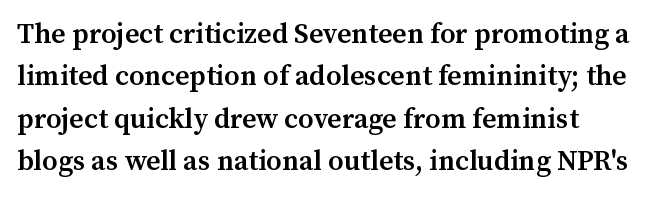
The image shows 28 px semibold serif type, upright; set normal line spacing (1.51x), normal letter spacing, not underlined; medium stroke contrast and a medium x-height.
